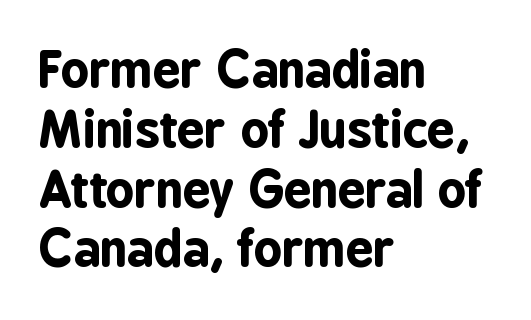
Beneath every word, the page is bare. The line texture is even and compact thanks to regular tracking. A student would call this left alignment; a typographer would say flush left, rag right. These lines are rendered in a variable-pitch font.
